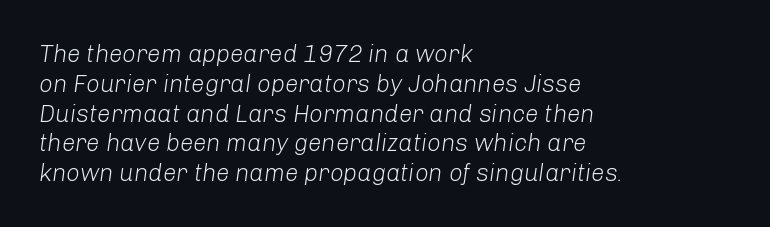
Type without underlining. Summary of weight: not heavy and not bold. These lines were composed using italics. What stands out about the letter spacing? Nothing — it is the standard amount.
